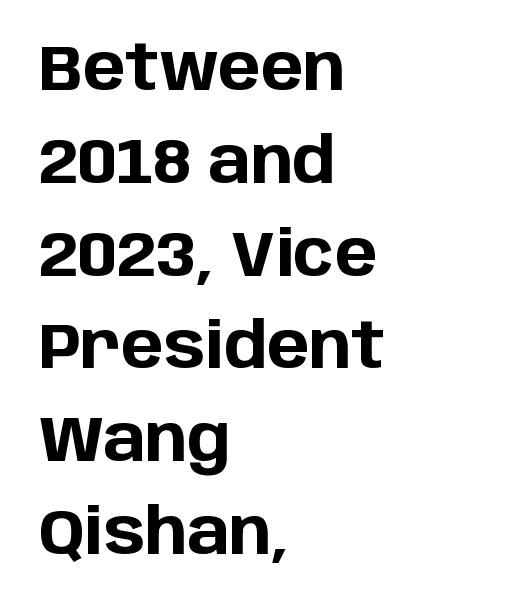
Default kerning and tracking; the words read as compact shapes. The paragraph has a hard left edge and a soft right edge. Ordinary non-slanted type is in use. The face used here is a sans, in the tradition of grotesques and geometrics.
